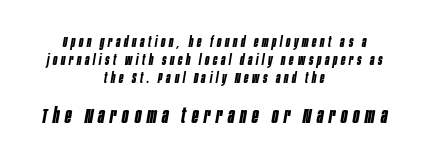
The passage shown is not underscored anywhere. Heavy-handed strokes throughout: this text is bold. Is the block centered? Yes — each line is placed symmetrically about the middle. Which chunk is bigger? The second one — the bottom block dwarfs the top. Horizontal bands of white between lines are of average thickness.
